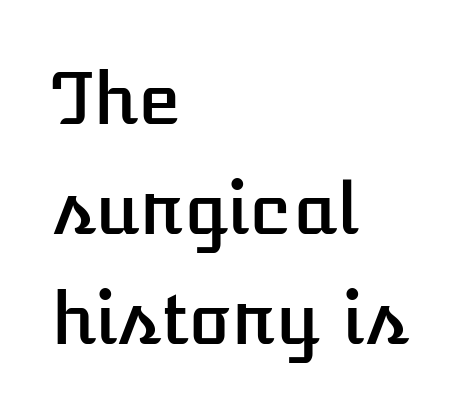
The image shows 71 px text type, upright; set left-aligned, normal line spacing (1.55x), normal letter spacing, not underlined; low stroke contrast and a medium x-height.
